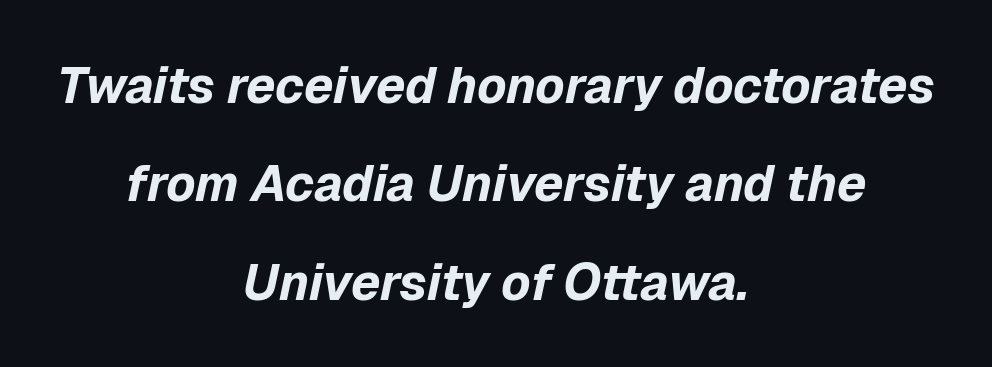
{"italic": "yes", "lean": "right", "slant_degrees": 12, "bold": "yes", "weight": "bold", "width": "normal", "stroke_contrast": "low", "x_height": "medium", "monospaced": "no", "underline": "no", "align": "center", "line_spacing": "loose", "line_spacing_ratio": 1.97, "letter_spacing": "normal", "letter_spacing_em": 0.0, "glyph_px": 50}
